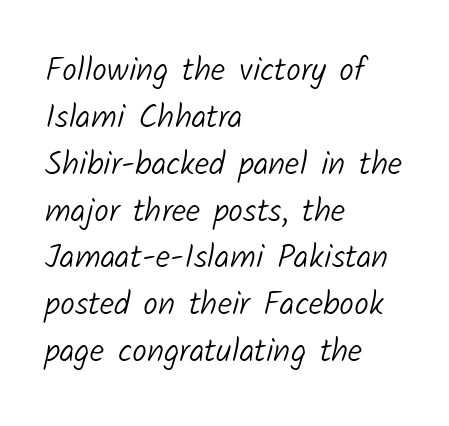
{"serif": "no", "bold": "no", "weight": "light", "width": "normal", "stroke_contrast": "low", "x_height": "medium", "monospaced": "no", "underline": "no", "align": "left", "line_spacing": "normal", "line_spacing_ratio": 1.42, "letter_spacing": "normal", "letter_spacing_em": 0.0, "glyph_px": 33}
